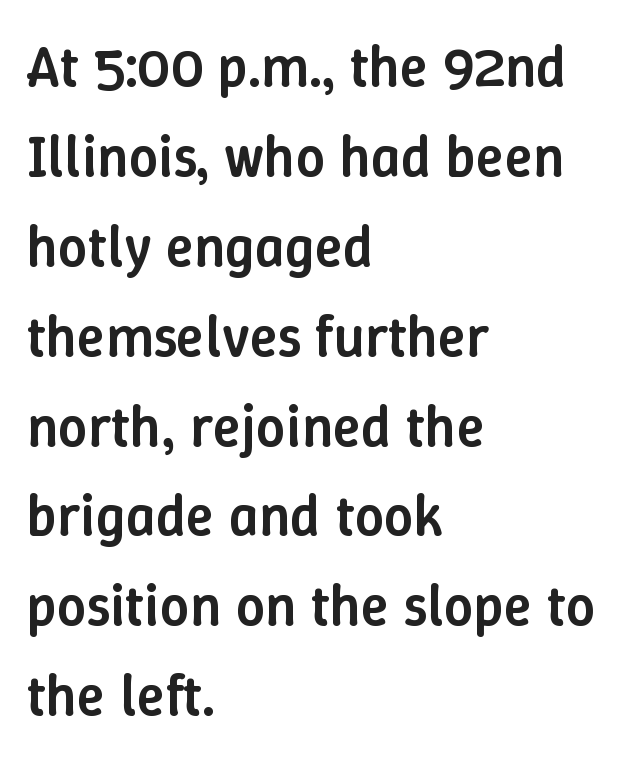
The image shows 58 px semibold type, upright; set left-aligned, normal line spacing (1.55x), normal letter spacing, not underlined; low stroke contrast and a medium x-height.
